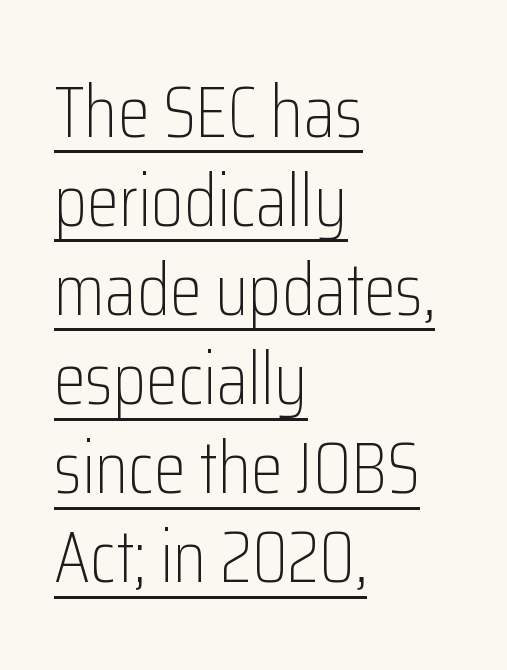
Q: Is the text bold? A: No.
Q: Is the text italic (slanted)? A: No, it is upright.
Q: Is the typeface a serif or a sans-serif typeface? A: Sans-serif.
Q: Is the text underlined? A: Yes.
Q: How is the paragraph aligned? A: Left-aligned.
Q: Is the spacing between letters normal or unusually wide? A: Normal.
Q: Width (condensed, normal, or wide)? A: Condensed.
Q: Stroke contrast? A: Low.
Q: x-height? A: Medium.
Q: Monospaced? A: No.
